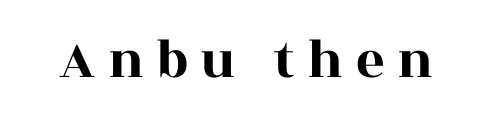
{"serif": "yes", "italic": "no", "width": "wide", "x_height": "large", "monospaced": "no", "underline": "no", "letter_spacing": "wide", "letter_spacing_em": 0.23, "glyph_px": 56}
